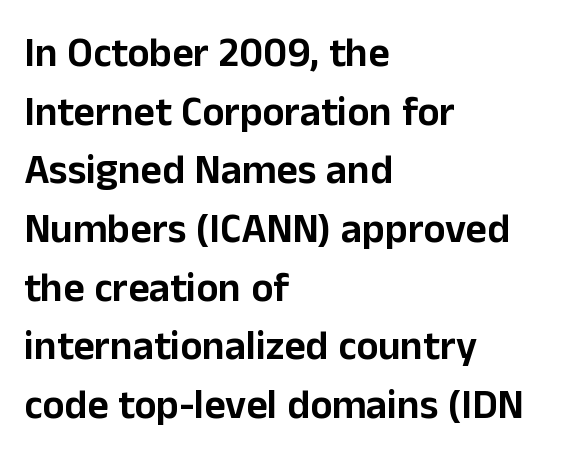
{"serif": "no", "italic": "no", "width": "normal", "stroke_contrast": "low", "x_height": "medium", "monospaced": "no", "underline": "no", "align": "left", "line_spacing": "normal", "line_spacing_ratio": 1.43, "letter_spacing": "normal", "letter_spacing_em": 0.0, "glyph_px": 41}
